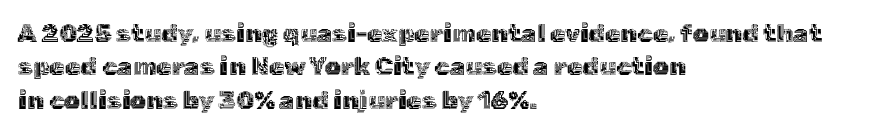
Q: Is the text italic (slanted)? A: No, it is upright.
Q: Is the text underlined? A: No.
Q: How is the paragraph aligned? A: Left-aligned.
Q: Is the spacing between letters normal or unusually wide? A: Normal.
Q: Is the spacing between lines tight, normal or loose? A: Normal.
